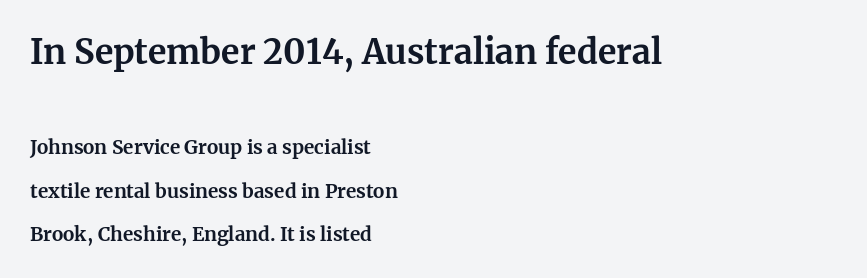
{"serif": "yes", "italic": "no", "bold": "yes", "weight": "bold", "width": "normal", "stroke_contrast": "medium", "x_height": "medium", "monospaced": "no", "underline": "no", "align": "left", "line_spacing": "loose", "line_spacing_ratio": 2.29, "letter_spacing": "normal", "letter_spacing_em": 0.0, "larger_block": "first", "size_ratio": 1.79, "glyph_px": 34}
